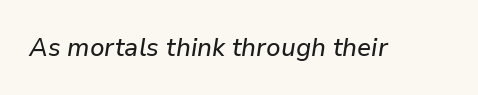
The image shows 26 px text type, italic (leaning right); set normal letter spacing, not underlined.
